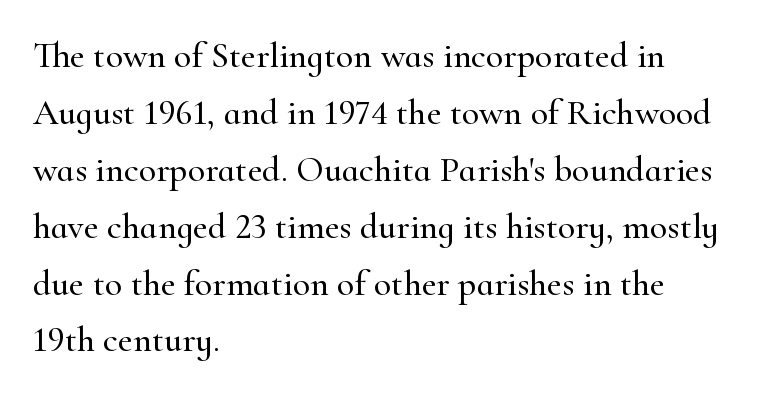
{"serif": "yes", "italic": "no", "width": "normal", "stroke_contrast": "high", "x_height": "small", "monospaced": "no", "underline": "no", "align": "left", "line_spacing": "normal", "line_spacing_ratio": 1.58, "letter_spacing": "normal", "letter_spacing_em": 0.0, "glyph_px": 36}
